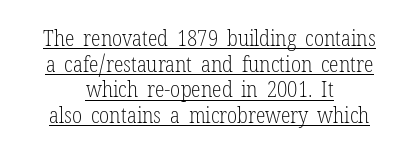
{"italic": "no", "bold": "no", "underline": "yes", "align": "center", "line_spacing_ratio": 1.17, "letter_spacing": "normal", "letter_spacing_em": 0.0, "glyph_px": 22}
